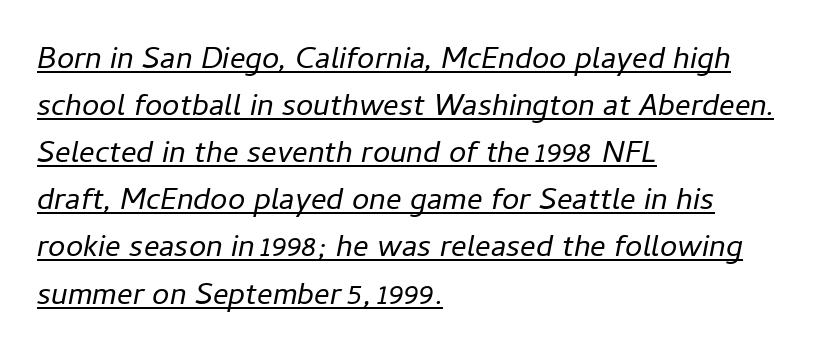
{"italic": "yes", "lean": "right", "slant_degrees": 11, "bold": "no", "weight": "regular", "width": "normal", "stroke_contrast": "low", "x_height": "medium", "monospaced": "no", "underline": "yes", "align": "left", "line_spacing": "normal", "line_spacing_ratio": 1.52, "letter_spacing": "normal", "letter_spacing_em": 0.0, "glyph_px": 31}
